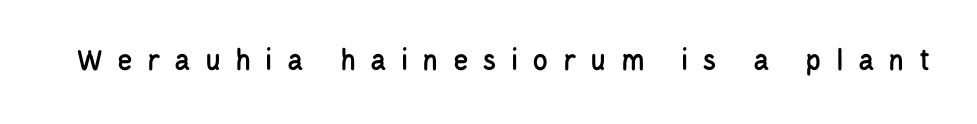
Q: Is the text italic (slanted)? A: No, it is upright.
Q: Is the typeface a serif or a sans-serif typeface? A: Sans-serif.
Q: Is the text underlined? A: No.
Q: Is the spacing between letters normal or unusually wide? A: Unusually wide.
Q: Width (condensed, normal, or wide)? A: Condensed.
Q: Stroke contrast? A: Low.
Q: x-height? A: Large.
Q: Monospaced? A: No.
